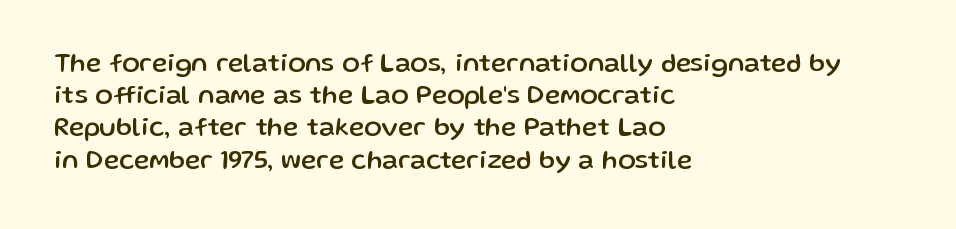
Q: Is the text italic (slanted)? A: No, it is upright.
Q: Is the text underlined? A: No.
Q: How is the paragraph aligned? A: Left-aligned.
Q: Is the spacing between letters normal or unusually wide? A: Normal.
